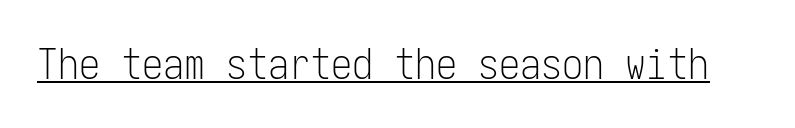
The line texture is even and compact thanks to regular tracking. Each letter's strokes conclude bluntly, with no projecting serifs. The rendering uses the underline text-decoration. The lettering stays uniformly vertical, giving the passage a roman look.
